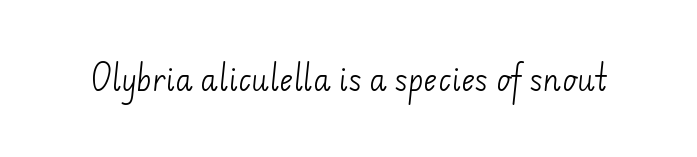
Q: Is the text bold? A: No.
Q: Is the typeface a serif or a sans-serif typeface? A: Sans-serif.
Q: Is the text underlined? A: No.
Q: Is the spacing between letters normal or unusually wide? A: Normal.
Q: Width (condensed, normal, or wide)? A: Normal.
Q: Stroke contrast? A: Low.
Q: x-height? A: Small.
Q: Monospaced? A: No.
